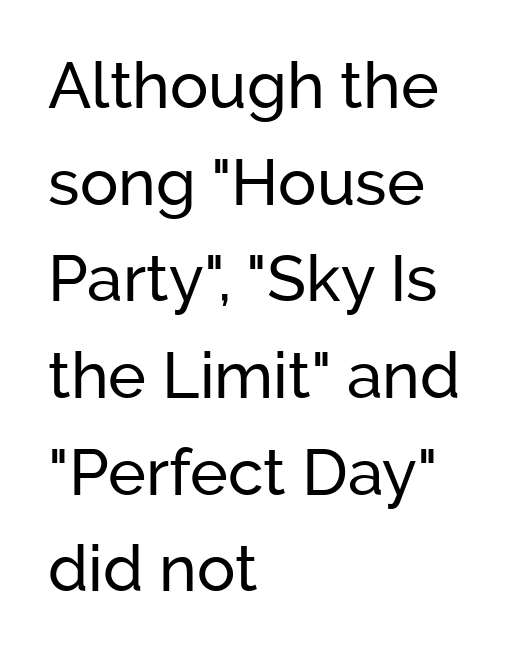
The image shows 64 px sans-serif type, upright; set left-aligned, normal line spacing (1.51x), normal letter spacing, not underlined; low stroke contrast and a medium x-height.
